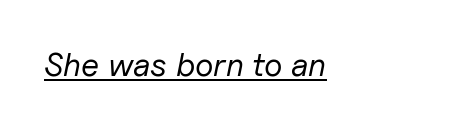
The image shows 33 px regular-weight type, italic (leaning right); set normal letter spacing, underlined; low stroke contrast and a medium x-height.
